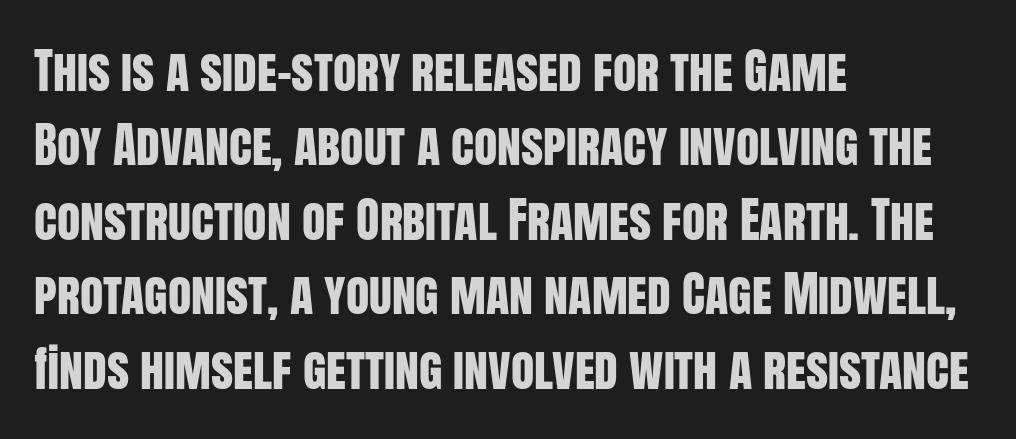
{"serif": "no", "italic": "no", "width": "condensed", "stroke_contrast": "low", "x_height": "large", "monospaced": "no", "underline": "no", "align": "left", "line_spacing": "normal", "line_spacing_ratio": 1.55, "letter_spacing": "normal", "letter_spacing_em": 0.0, "glyph_px": 48}
